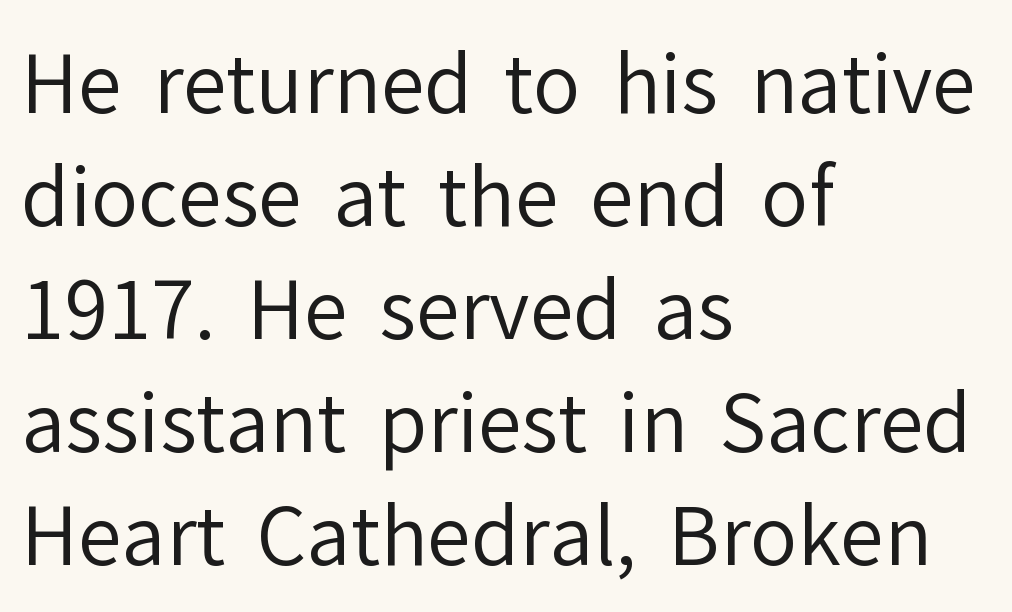
Q: Is the text bold? A: No.
Q: Is the text italic (slanted)? A: No, it is upright.
Q: Is the typeface a serif or a sans-serif typeface? A: Sans-serif.
Q: Is the text underlined? A: No.
Q: How is the paragraph aligned? A: Left-aligned.
Q: Is the spacing between letters normal or unusually wide? A: Normal.
Q: Is the spacing between lines tight, normal or loose? A: Normal.
Q: Width (condensed, normal, or wide)? A: Normal.
Q: Stroke contrast? A: Low.
Q: x-height? A: Medium.
Q: Monospaced? A: No.
